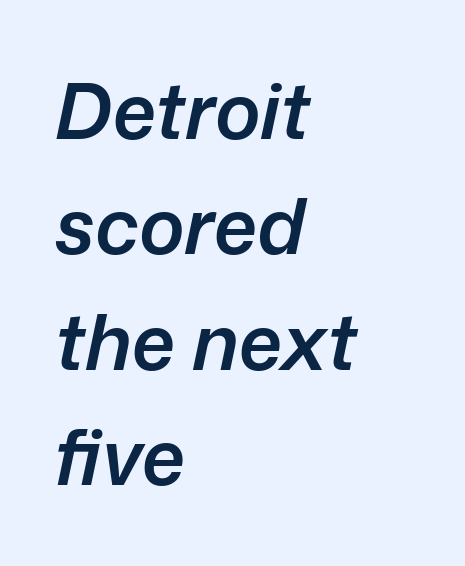
Is this a fixed-width face? No — the glyphs have proportional, varying widths. The tracking reads as untouched default to a designer's eye. Horizontal bands of white between lines are of average thickness. Observe the lean: these are italic letterforms. Is the type bold? Partly — it's a semibold, heavier than regular but not fully bold.
